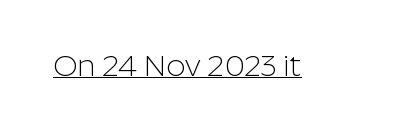
You can tell from the bare stems that sans-serif type was used. Does extra space separate the letters? No, they use regular spacing. Posture: upright roman. Compared with a typical body face, this is equally light or lighter still. Proportional: the letters do not fall into vertical columns.
